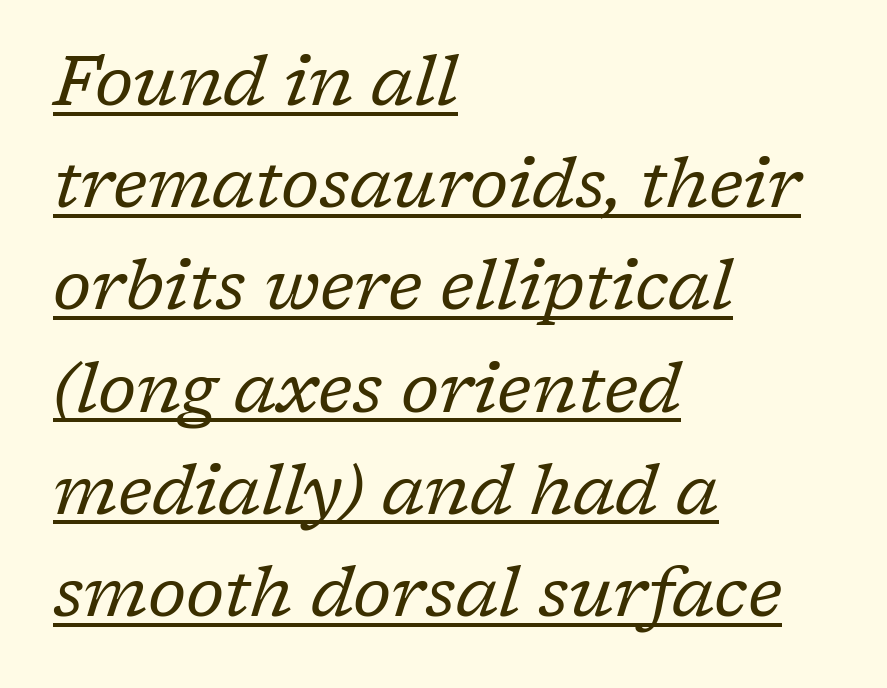
{"serif": "yes", "italic": "yes", "lean": "right", "slant_degrees": 17, "bold": "no", "weight": "regular", "width": "normal", "stroke_contrast": "low", "x_height": "medium", "monospaced": "no", "underline": "yes", "align": "left", "line_spacing": "normal", "line_spacing_ratio": 1.46, "letter_spacing": "normal", "letter_spacing_em": 0.0, "glyph_px": 70}
